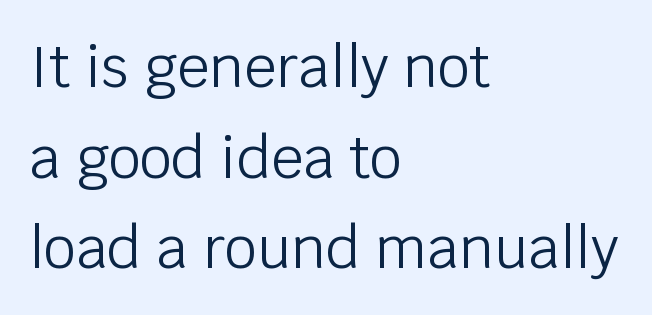
Q: Is the text bold? A: No.
Q: Is the text italic (slanted)? A: No, it is upright.
Q: Is the typeface a serif or a sans-serif typeface? A: Sans-serif.
Q: Is the text underlined? A: No.
Q: How is the paragraph aligned? A: Left-aligned.
Q: Is the spacing between letters normal or unusually wide? A: Normal.
Q: Is the spacing between lines tight, normal or loose? A: Normal.
Q: Width (condensed, normal, or wide)? A: Normal.
Q: Stroke contrast? A: Low.
Q: x-height? A: Large.
Q: Monospaced? A: No.
